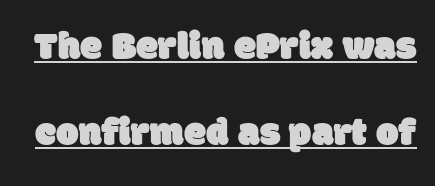
The block of text is sparse from top to bottom, with ample space between rows. Proportional: the letters do not fall into vertical columns. The characters display no serif detailing; their extremities are plain. In terms of letterspacing, this is plain default setting. Notice how a bar underscores the lettering throughout.
